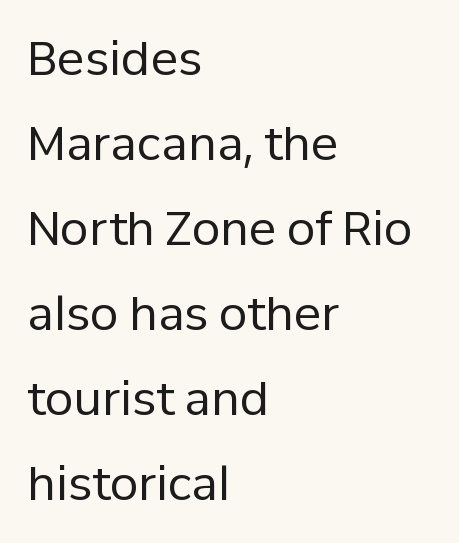
You could not count columns in this text — the font is proportionally spaced. No italicization has been applied; the sample stays upright. Leftover space on each line is placed entirely after the last word. The baseline area is clear. Stems here are at most as thick as an everyday book face. Between one letter and the next there's only the usual sliver of space.
